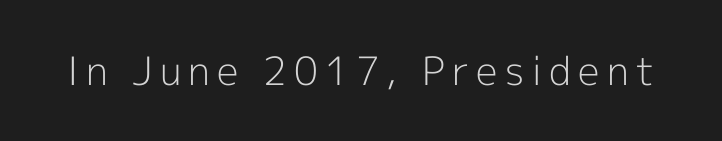
Q: Is the text bold? A: No.
Q: Is the text italic (slanted)? A: No, it is upright.
Q: Is the typeface a serif or a sans-serif typeface? A: Sans-serif.
Q: Is the text underlined? A: No.
Q: Width (condensed, normal, or wide)? A: Normal.
Q: x-height? A: Medium.
Q: Monospaced? A: No.
